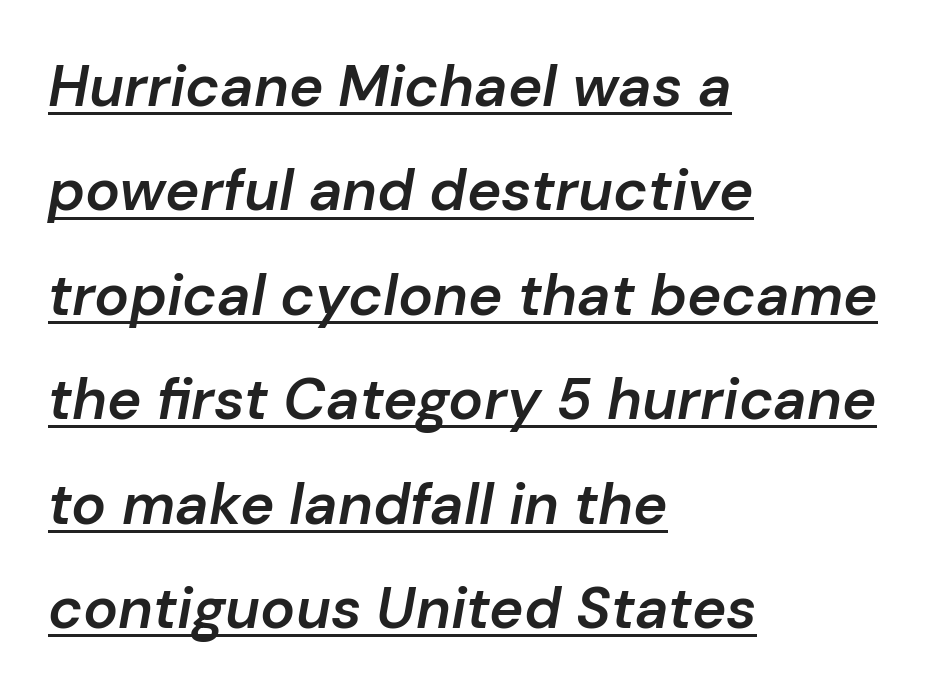
Q: Is the text bold? A: Semi-bold.
Q: Is the text italic (slanted)? A: Yes, it leans right by about 10 degrees.
Q: Is the text underlined? A: Yes.
Q: How is the paragraph aligned? A: Left-aligned.
Q: Is the spacing between letters normal or unusually wide? A: Normal.
Q: Width (condensed, normal, or wide)? A: Normal.
Q: Stroke contrast? A: Low.
Q: x-height? A: Medium.
Q: Monospaced? A: No.
